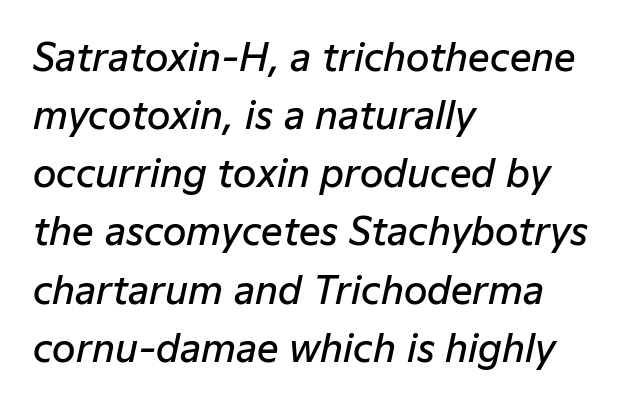
The tracking reads as untouched default to a designer's eye. A typesetter would call this proportional, since set widths differ per character. This block has exactly the height ordinary leading produces. Is the type bold? Partly — it's a semibold, heavier than regular but not fully bold. The passage is arranged the way most books set body copy — flush left. When letters slant like this, we call the style italic.
